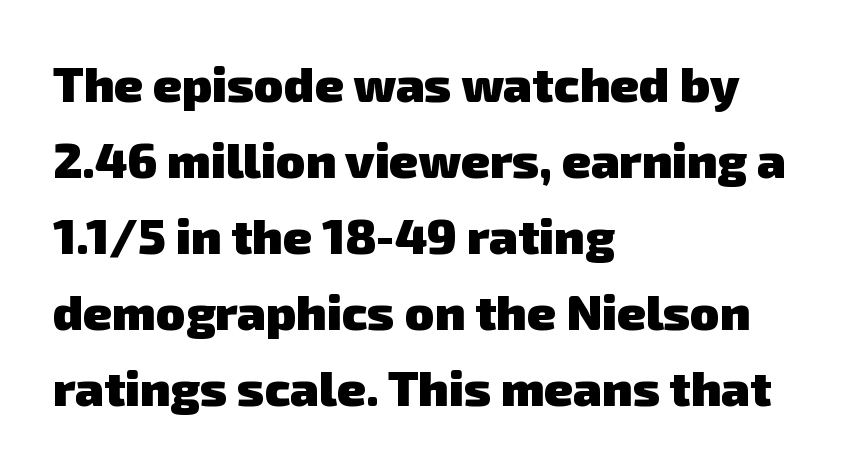
{"serif": "no", "bold": "yes", "weight": "heavy", "width": "normal", "stroke_contrast": "low", "x_height": "medium", "monospaced": "no", "underline": "no", "align": "left", "line_spacing": "normal", "line_spacing_ratio": 1.55, "letter_spacing": "normal", "letter_spacing_em": 0.0, "glyph_px": 49}
